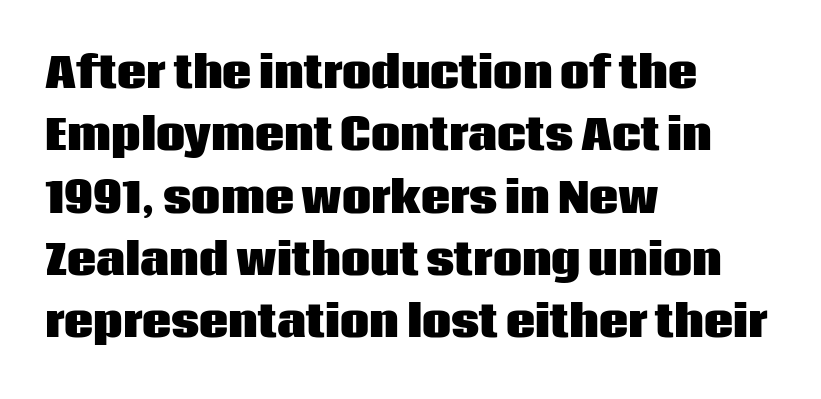
Reading down the block, your eye returns to a fixed left position each line. Check where the strokes stop: nothing finishes them off — pure sans. Do the characters align in a grid? No, the font is proportional. Reading down the column, the eye jumps a familiar distance to each next line.
